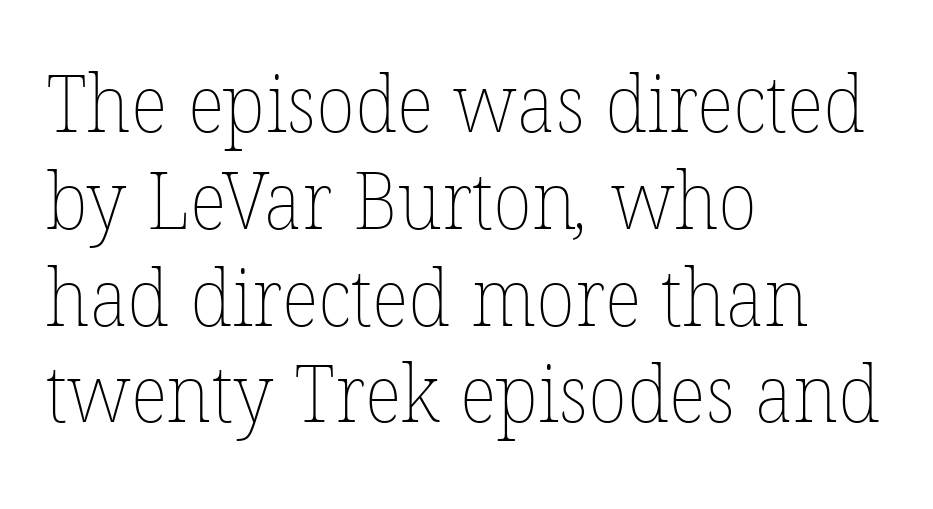
The image shows 80 px thin type; set left-aligned, line spacing 1.21x, normal letter spacing, not underlined; low stroke contrast and a medium x-height.
